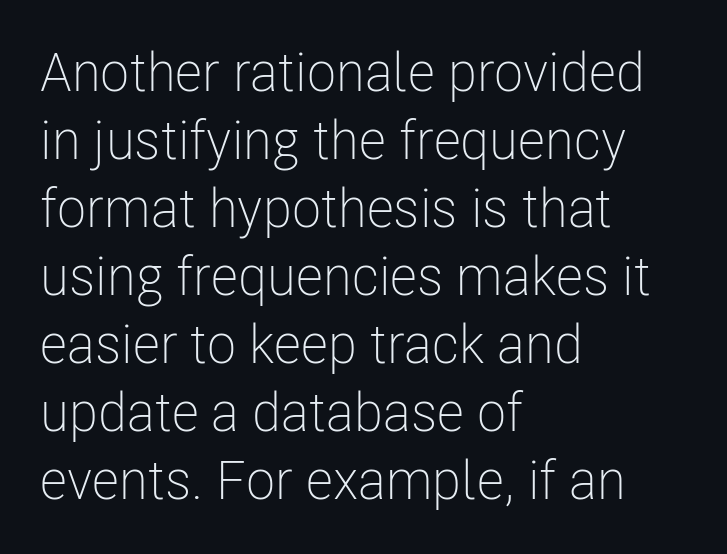
Q: Is the text bold? A: No.
Q: Is the text italic (slanted)? A: No, it is upright.
Q: Is the typeface a serif or a sans-serif typeface? A: Sans-serif.
Q: Is the text underlined? A: No.
Q: How is the paragraph aligned? A: Left-aligned.
Q: Is the spacing between letters normal or unusually wide? A: Normal.
Q: Is the spacing between lines tight, normal or loose? A: Normal.
Q: Width (condensed, normal, or wide)? A: Condensed.
Q: Stroke contrast? A: Low.
Q: x-height? A: Medium.
Q: Monospaced? A: No.
